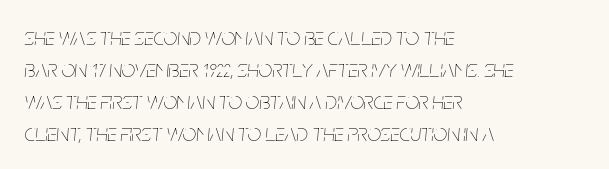
Q: Is the text bold? A: No.
Q: Is the text italic (slanted)? A: Yes, it leans right by about 5 degrees.
Q: Is the text underlined? A: No.
Q: How is the paragraph aligned? A: Left-aligned.
Q: Is the spacing between letters normal or unusually wide? A: Normal.
Q: Is the spacing between lines tight, normal or loose? A: Normal.
